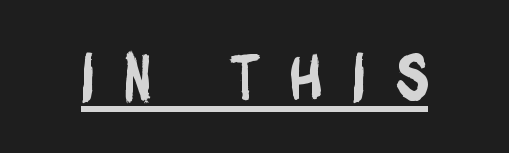
Q: Is the typeface a serif or a sans-serif typeface? A: Sans-serif.
Q: Is the text underlined? A: Yes.
Q: Is the spacing between letters normal or unusually wide? A: Unusually wide.
Q: Width (condensed, normal, or wide)? A: Condensed.
Q: Stroke contrast? A: Low.
Q: x-height? A: Large.
Q: Monospaced? A: No.
